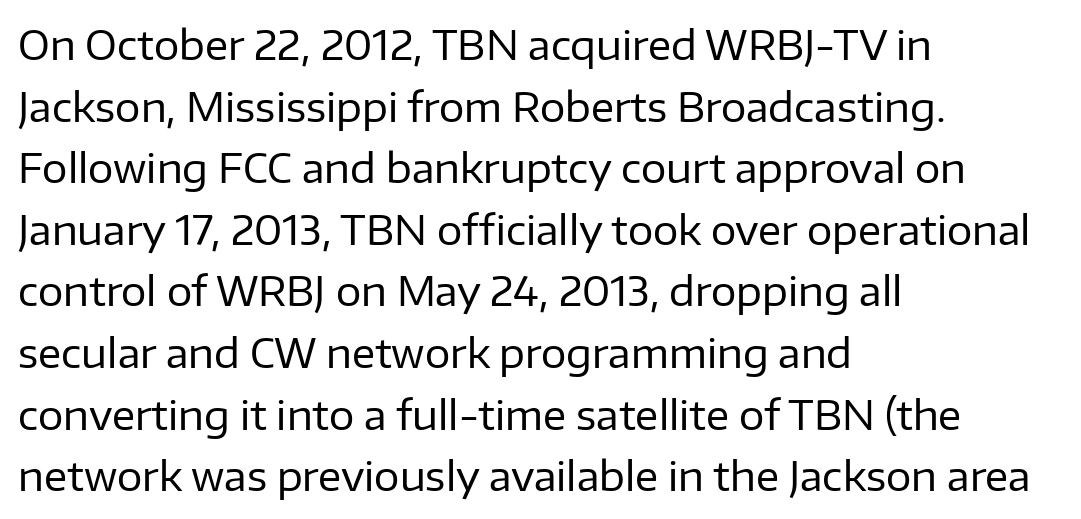
Q: Is the text bold? A: No.
Q: Is the text italic (slanted)? A: No, it is upright.
Q: Is the typeface a serif or a sans-serif typeface? A: Sans-serif.
Q: Is the text underlined? A: No.
Q: How is the paragraph aligned? A: Left-aligned.
Q: Is the spacing between letters normal or unusually wide? A: Normal.
Q: Is the spacing between lines tight, normal or loose? A: Normal.
Q: Width (condensed, normal, or wide)? A: Normal.
Q: Stroke contrast? A: Low.
Q: x-height? A: Medium.
Q: Monospaced? A: No.
